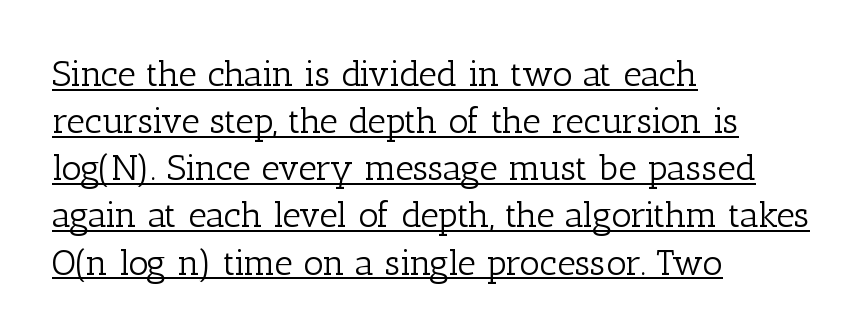
Students, note that the glyphs here touch the page at normal intervals. Does the leading feel generous? No, just average. The letterforms sit at book weight or below. This sample uses a serif face.
